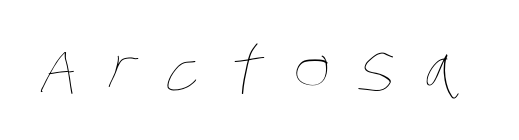
The image shows 63 px thin, condensed type; set unusually wide letter spacing (+0.46 em), not underlined; low stroke contrast and a large x-height.
